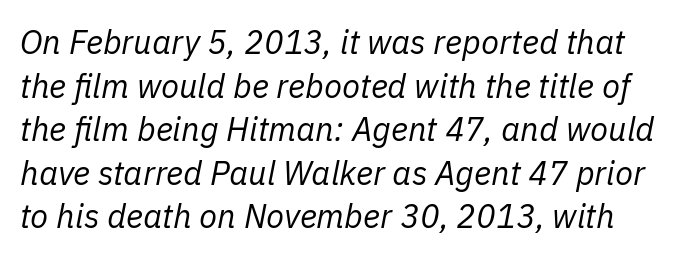
The image shows 33 px regular-weight type, italic (leaning right); set normal line spacing (1.32x), normal letter spacing, not underlined; low stroke contrast and a medium x-height.
